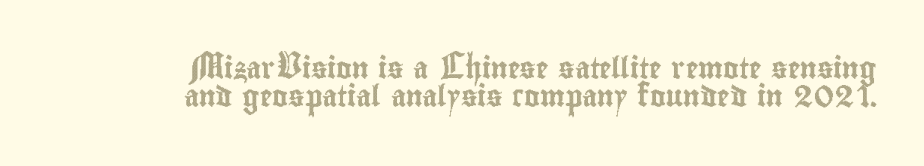
{"italic": "no", "underline": "no", "align": "right", "line_spacing": "normal", "line_spacing_ratio": 1.32, "letter_spacing": "normal", "letter_spacing_em": 0.0, "glyph_px": 21}
